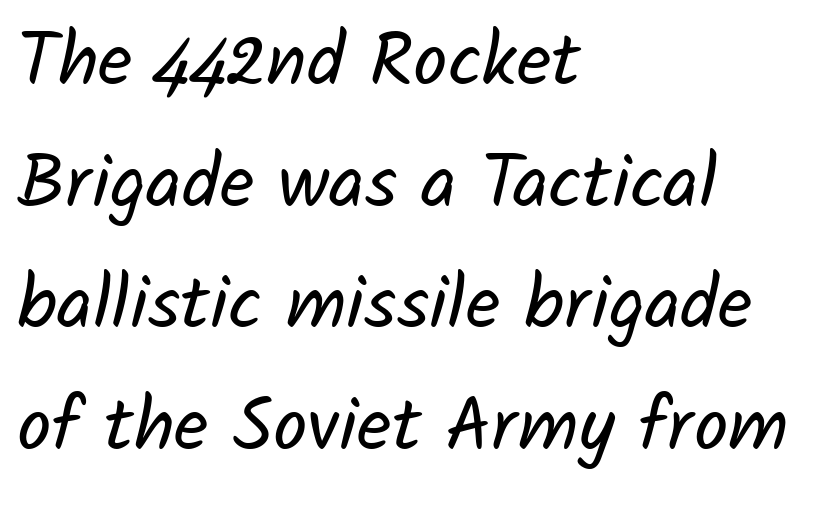
This sample is left-justified, so line endings fall wherever the words run out. Is this a fixed-width face? No — the glyphs have proportional, varying widths. The strip under each line holds only bare page. You could call the tracking neutral — neither tight nor loose. Is this a sans? Yes — the strokes have no serifs.
